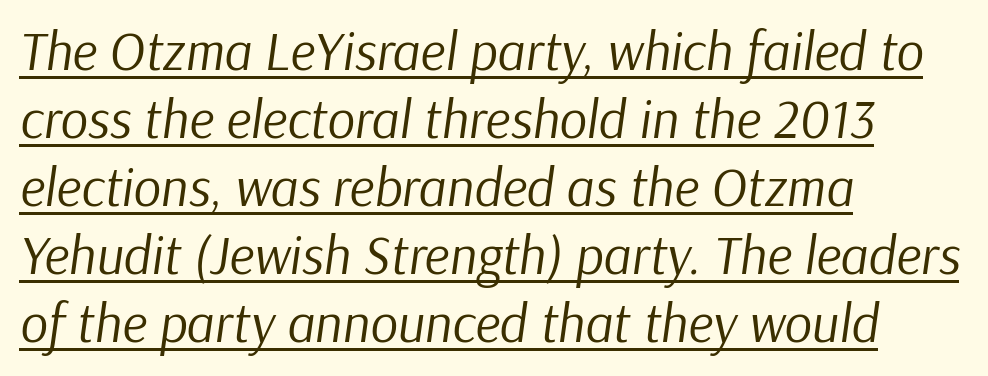
Q: Is the text bold? A: No.
Q: Is the text italic (slanted)? A: Yes, it leans right by about 9 degrees.
Q: Is the text underlined? A: Yes.
Q: How is the paragraph aligned? A: Left-aligned.
Q: Is the spacing between letters normal or unusually wide? A: Normal.
Q: Is the spacing between lines tight, normal or loose? A: Normal.
Q: Width (condensed, normal, or wide)? A: Normal.
Q: Stroke contrast? A: Low.
Q: x-height? A: Medium.
Q: Monospaced? A: No.
